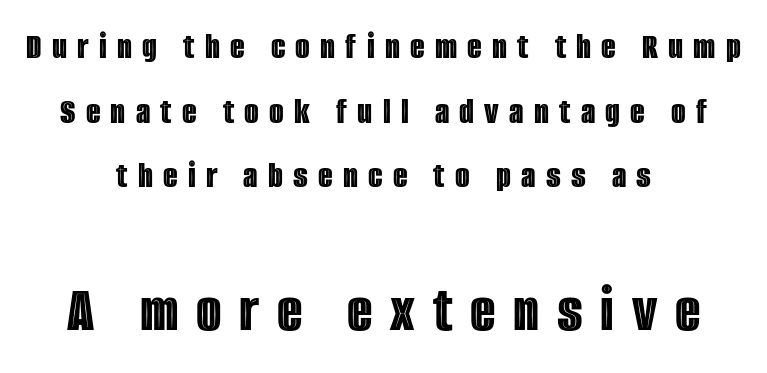
{"italic": "no", "width": "condensed", "x_height": "large", "monospaced": "no", "underline": "no", "align": "center", "line_spacing": "normal", "line_spacing_ratio": 1.7, "letter_spacing": "wide", "letter_spacing_em": 0.27, "larger_block": "second", "size_ratio": 1.74, "glyph_px": 66}
